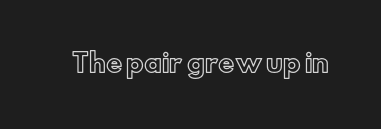
Q: Is the text italic (slanted)? A: No, it is upright.
Q: Is the text underlined? A: No.
Q: Is the spacing between letters normal or unusually wide? A: Normal.
